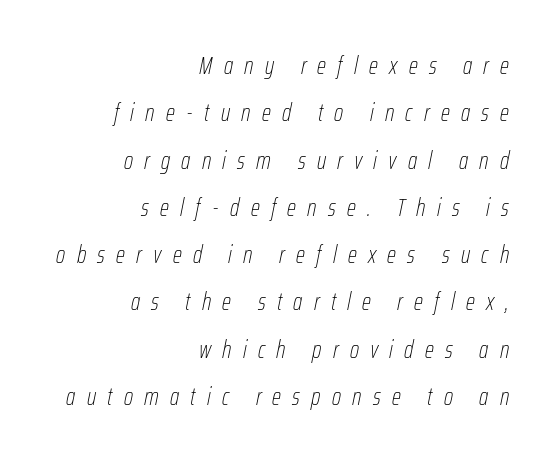
{"italic": "yes", "lean": "right", "slant_degrees": 12, "bold": "no", "underline": "no", "align": "right", "line_spacing": "loose", "line_spacing_ratio": 1.97, "letter_spacing": "wide", "letter_spacing_em": 0.47, "glyph_px": 24}
